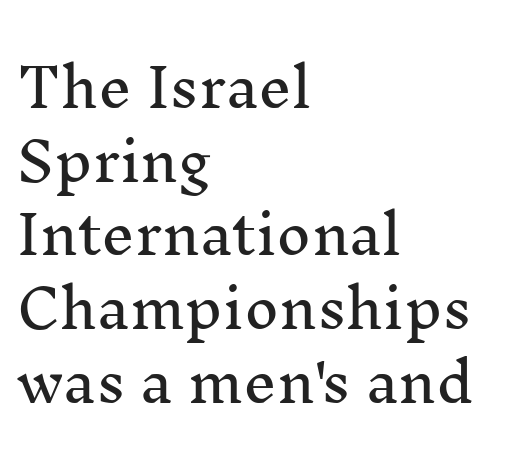
Q: Is the text italic (slanted)? A: No, it is upright.
Q: Is the typeface a serif or a sans-serif typeface? A: Serif.
Q: Is the text underlined? A: No.
Q: How is the paragraph aligned? A: Left-aligned.
Q: Is the spacing between letters normal or unusually wide? A: Normal.
Q: Is the spacing between lines tight, normal or loose? A: Normal.
Q: Width (condensed, normal, or wide)? A: Normal.
Q: Stroke contrast? A: Medium.
Q: x-height? A: Medium.
Q: Monospaced? A: No.
